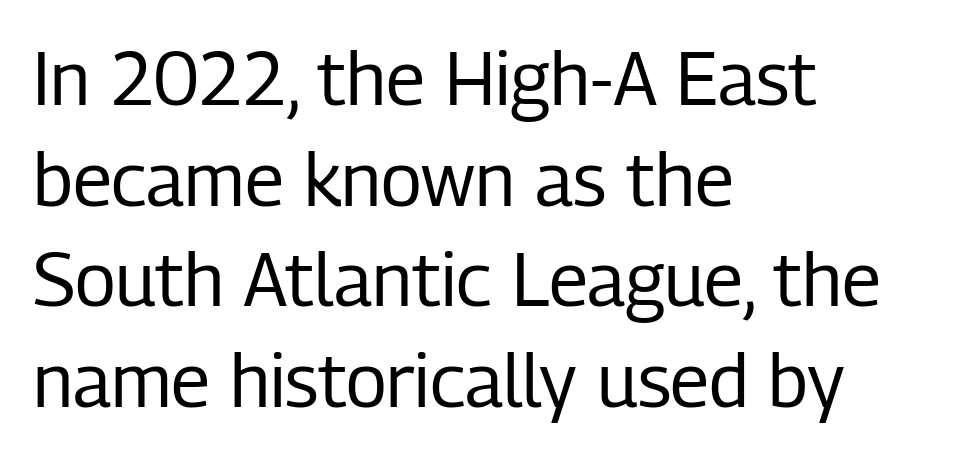
Is this a heavy cut? Hardly; it is regular or lighter. Here the glyphs are tracked normally, forming tight word shapes. The ragged edge is on the right, which tells us the setting is flush left. Ordinary non-slanted type is in use. Proportional: the letters do not fall into vertical columns.
